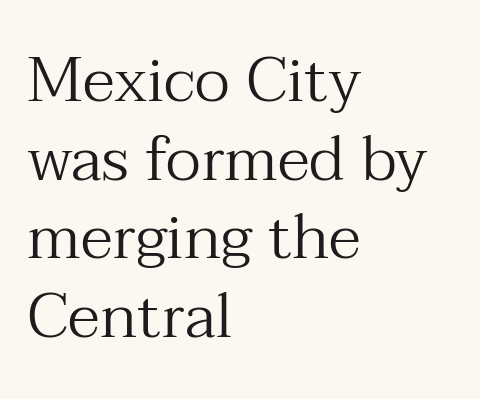
This sample uses an upright cut, with every glyph sitting square on the baseline. I'd call this a serif setting — the letters wear small feet. No chunkiness to these letters — they're not bold. This sample has the flowing, uneven cadence of proportional lettering. Leading matches the norm, producing a regular column. The lines in this sample share a left origin and differ only in where they stop.
